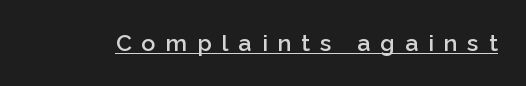
{"italic": "no", "bold": "semi", "underline": "yes", "letter_spacing": "wide", "letter_spacing_em": 0.44, "glyph_px": 23}
